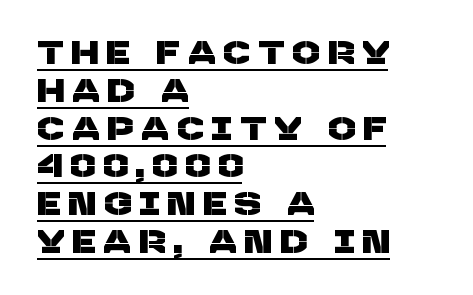
The image shows 32 px sans-serif type; set left-aligned, line spacing 1.18x, unusually wide letter spacing (+0.27 em), underlined; low stroke contrast and a large x-height.
